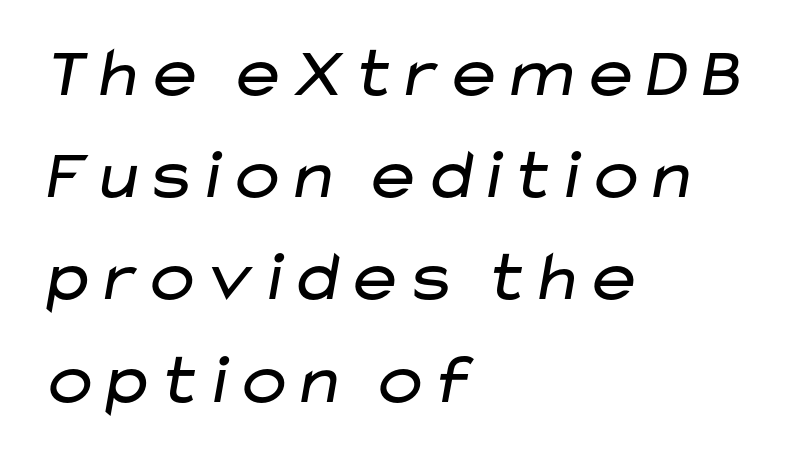
Decoration check: the copy has no underline. Type style note: lacks serifs. Heaviness? Minimal to ordinary, like unemphasized prose. The rows are spaced the way most documents space them.
